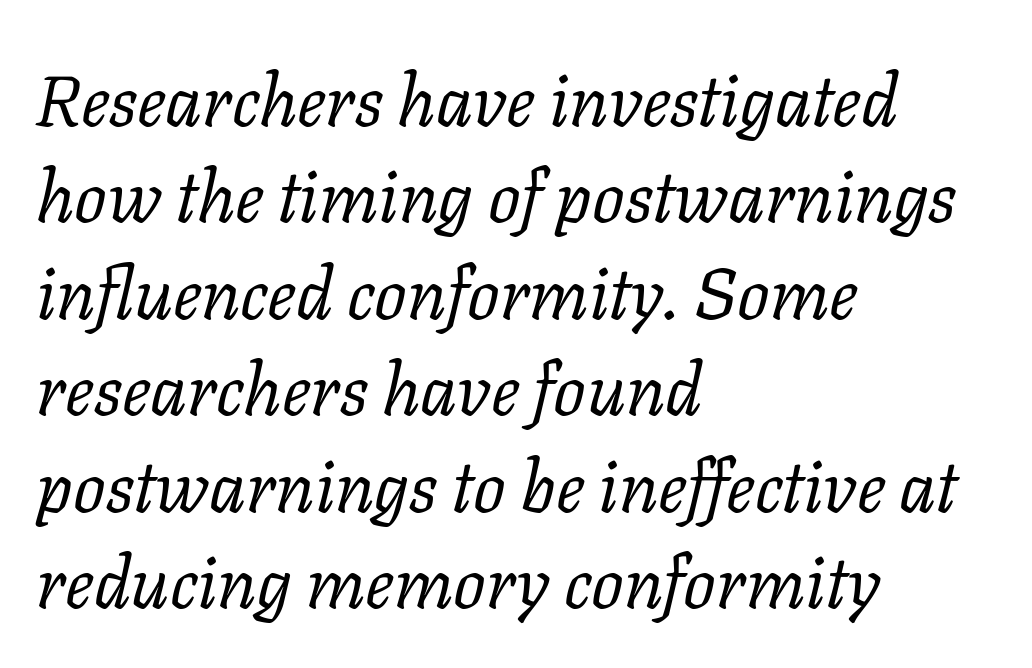
{"serif": "yes", "italic": "yes", "lean": "right", "slant_degrees": 11, "bold": "no", "weight": "regular", "width": "normal", "stroke_contrast": "low", "x_height": "medium", "monospaced": "no", "underline": "no", "align": "left", "line_spacing": "normal", "line_spacing_ratio": 1.34, "letter_spacing": "normal", "letter_spacing_em": 0.0, "glyph_px": 72}
